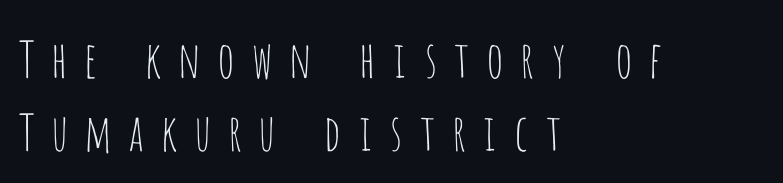
Regarding leading, the lines here are spaced in the standard way. The gaps between neighbouring characters are conspicuously large. Visually the block forms a straight wall on the left and a jagged coastline on the right. Decoration check: the copy has no underline. This sample uses an upright cut, with every glyph sitting square on the baseline. The passage shown is typeset with a sans-serif family.
